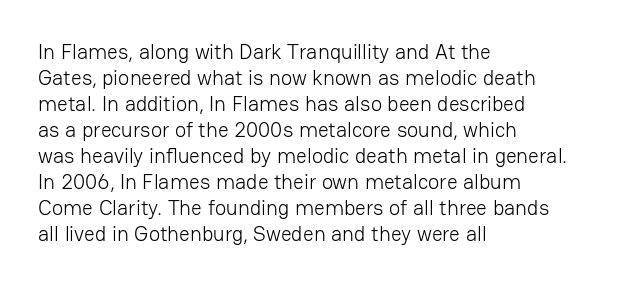
The image shows 21 px text type, upright; set left-aligned, line spacing 1.24x, normal letter spacing, not underlined.
